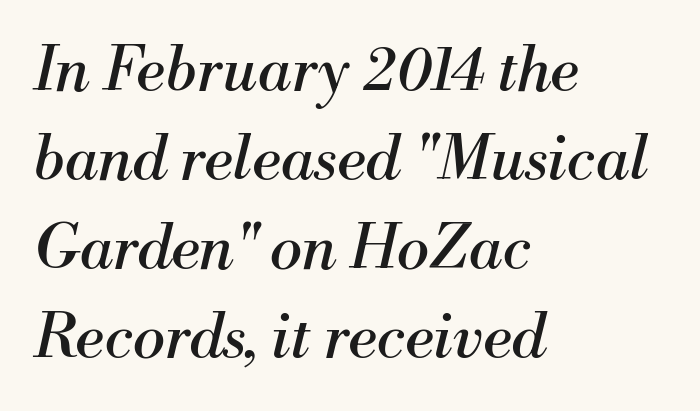
{"serif": "yes", "italic": "yes", "lean": "right", "slant_degrees": 13, "bold": "no", "weight": "regular", "width": "normal", "stroke_contrast": "medium", "x_height": "small", "monospaced": "no", "underline": "no", "align": "left", "line_spacing": "normal", "line_spacing_ratio": 1.46, "letter_spacing": "normal", "letter_spacing_em": 0.0, "glyph_px": 61}
